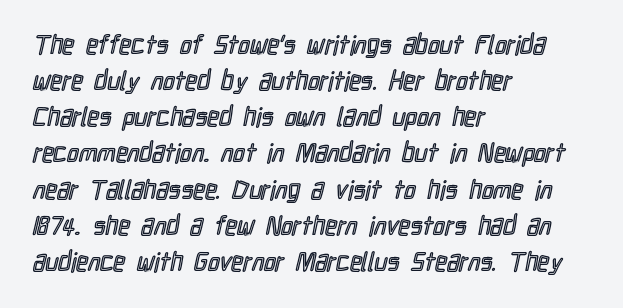
Every row of glyphs begins at an identical x-position on the left. Descenders are the only things crossing below the line. Horizontal bands of white between lines are of average thickness.
